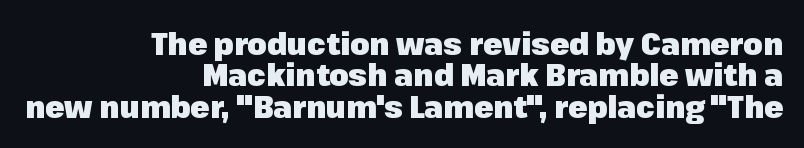
{"serif": "no", "italic": "no", "bold": "yes", "weight": "heavy", "width": "normal", "stroke_contrast": "low", "x_height": "medium", "monospaced": "no", "underline": "no", "align": "right", "line_spacing": "tight", "line_spacing_ratio": 1.01, "letter_spacing": "normal", "letter_spacing_em": 0.0, "glyph_px": 31}
